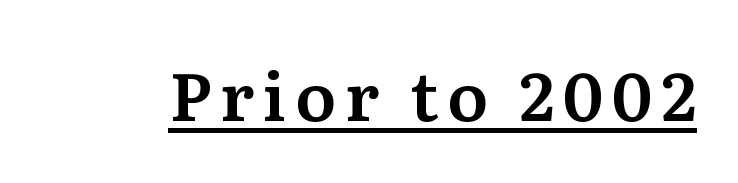
Q: Is the text italic (slanted)? A: No, it is upright.
Q: Is the typeface a serif or a sans-serif typeface? A: Serif.
Q: Is the text underlined? A: Yes.
Q: Width (condensed, normal, or wide)? A: Normal.
Q: Stroke contrast? A: Medium.
Q: x-height? A: Medium.
Q: Monospaced? A: No.
